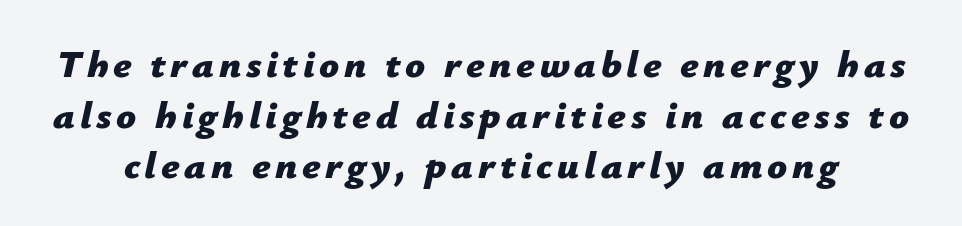
Q: Is the text bold? A: Yes.
Q: Is the text italic (slanted)? A: Yes, it leans right by about 12 degrees.
Q: Is the text underlined? A: No.
Q: Is the spacing between lines tight, normal or loose? A: Normal.
Q: Width (condensed, normal, or wide)? A: Normal.
Q: Stroke contrast? A: Low.
Q: x-height? A: Medium.
Q: Monospaced? A: No.
